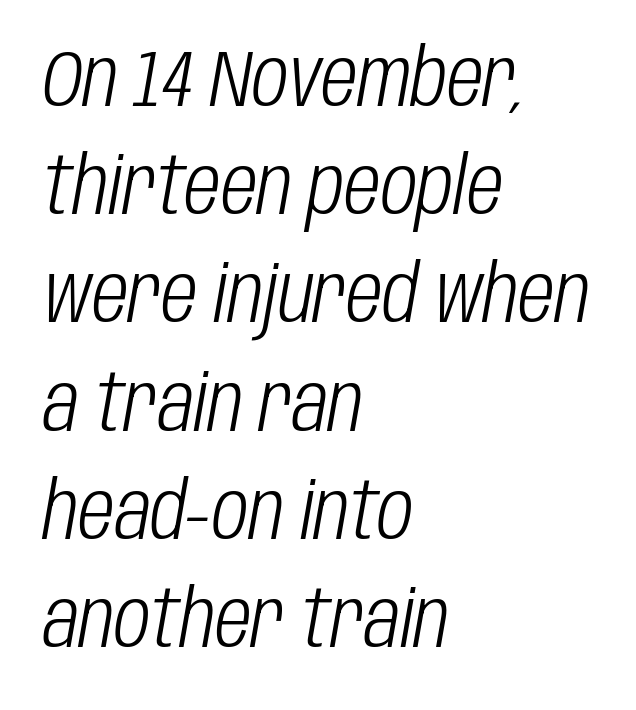
{"italic": "yes", "lean": "right", "slant_degrees": 10, "bold": "no", "weight": "light", "width": "condensed", "stroke_contrast": "low", "x_height": "large", "monospaced": "no", "underline": "no", "align": "left", "line_spacing": "normal", "line_spacing_ratio": 1.37, "letter_spacing": "normal", "letter_spacing_em": 0.0, "glyph_px": 79}
